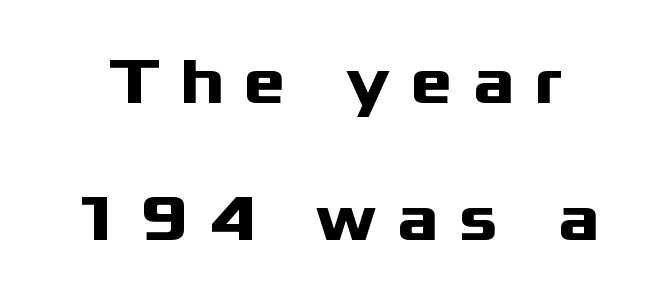
Letterform terminals end flat and unadorned throughout the passage. The rendering uses a bold face; every stroke is thick and dark. Summary of vertical rhythm: relaxed, with wide interline spacing. Think of a printed novel: that variable character pitch is what you see here.
